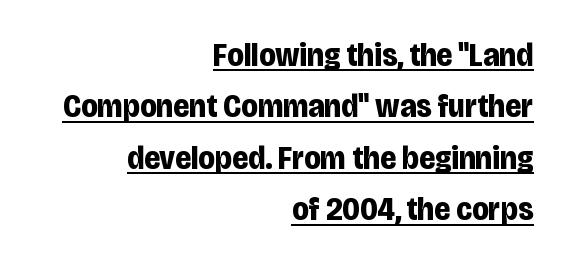
Q: Is the text bold? A: Yes.
Q: Is the text italic (slanted)? A: No, it is upright.
Q: Is the typeface a serif or a sans-serif typeface? A: Sans-serif.
Q: Is the text underlined? A: Yes.
Q: How is the paragraph aligned? A: Right-aligned.
Q: Is the spacing between letters normal or unusually wide? A: Normal.
Q: Is the spacing between lines tight, normal or loose? A: Normal.
Q: Width (condensed, normal, or wide)? A: Condensed.
Q: Stroke contrast? A: Low.
Q: x-height? A: Large.
Q: Monospaced? A: No.
